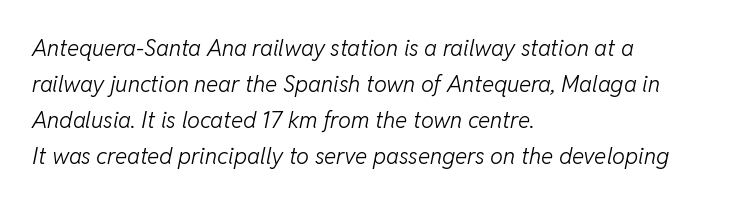
One glance says typical: line gaps are just what's usual. Quick note: italic. Check under the words: just untouched page. Spacing between characters is what you'd get straight out of the box. Each stroke keeps to a modest, everyday thickness or less.
